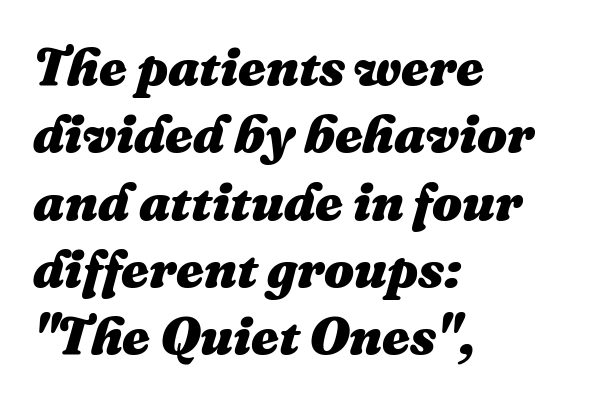
Q: Is the text bold? A: Yes.
Q: Is the text italic (slanted)? A: Yes, it leans right by about 16 degrees.
Q: Is the text underlined? A: No.
Q: How is the paragraph aligned? A: Left-aligned.
Q: Is the spacing between letters normal or unusually wide? A: Normal.
Q: Is the spacing between lines tight, normal or loose? A: Normal.
Q: Width (condensed, normal, or wide)? A: Normal.
Q: Stroke contrast? A: Medium.
Q: x-height? A: Medium.
Q: Monospaced? A: No.
